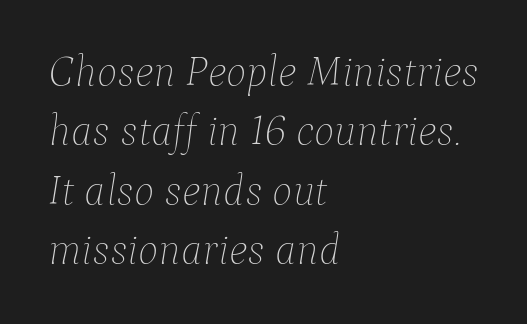
Is the type heavy? It reads as light-to-regular instead. Designer's note — italics engaged. Default kerning and tracking; the words read as compact shapes. This rendering uses left alignment, leaving the right contour irregular. Normally led — the rows are evenly, conventionally spaced. The zone under the glyphs is completely vacant.
